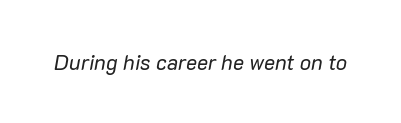
{"italic": "yes", "lean": "right", "slant_degrees": 10, "bold": "no", "underline": "no", "letter_spacing": "normal", "letter_spacing_em": 0.0, "glyph_px": 21}
